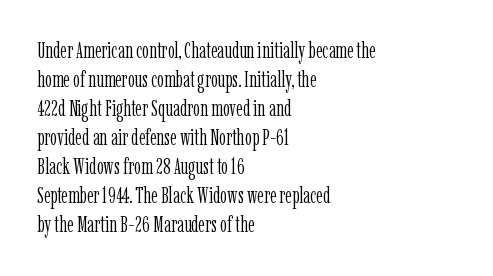
Tall strokes in this sample are plumb rather than angled. The passage shown has conventional tracking throughout. Every row of glyphs begins at an identical x-position on the left. A normal amount of white space separates one row of letters from the next. Type without underlining.
